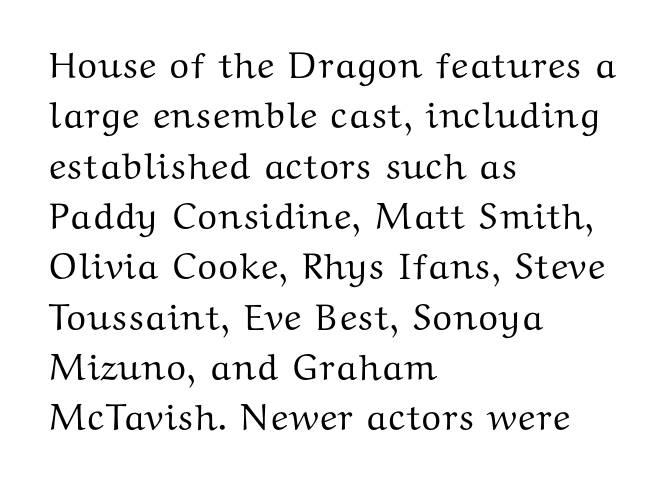
{"serif": "yes", "italic": "no", "width": "wide", "stroke_contrast": "medium", "x_height": "medium", "monospaced": "no", "underline": "no", "align": "left", "line_spacing": "normal", "line_spacing_ratio": 1.36, "letter_spacing": "normal", "letter_spacing_em": 0.0, "glyph_px": 37}
